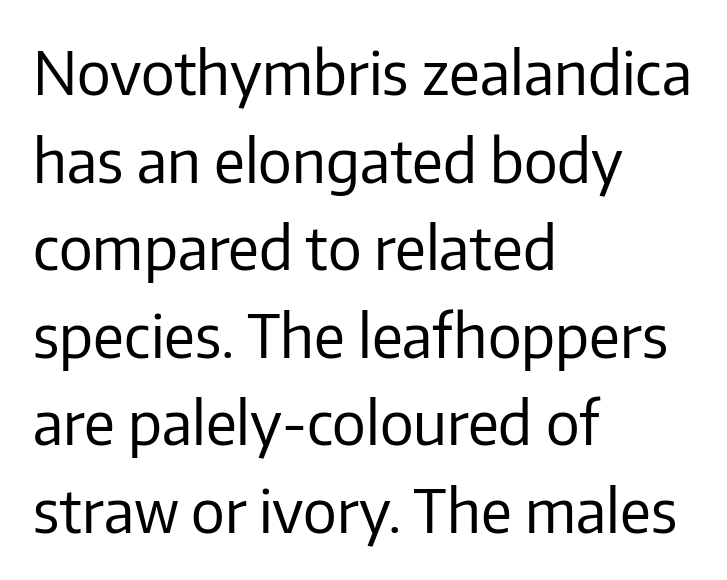
{"serif": "no", "italic": "no", "bold": "no", "weight": "regular", "width": "normal", "stroke_contrast": "low", "x_height": "medium", "monospaced": "no", "underline": "no", "align": "left", "line_spacing": "normal", "line_spacing_ratio": 1.46, "letter_spacing": "normal", "letter_spacing_em": 0.0, "glyph_px": 60}
